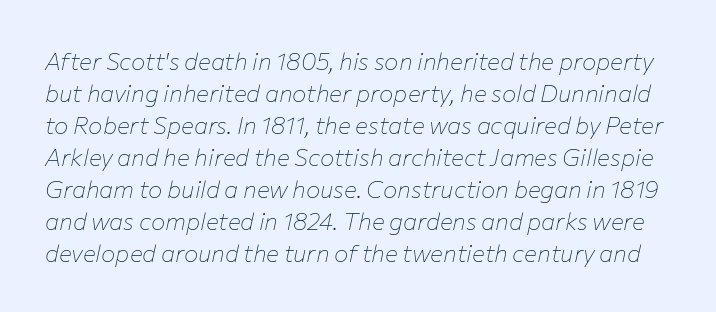
The image shows 24 px text type, italic (leaning right); set normal line spacing (1.33x), normal letter spacing, not underlined.
